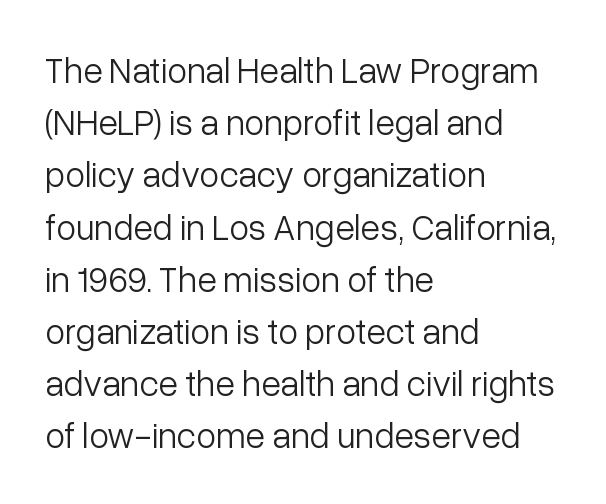
The image shows 36 px light sans-serif type, upright; set left-aligned, normal line spacing (1.45x), normal letter spacing, not underlined; low stroke contrast and a medium x-height.
